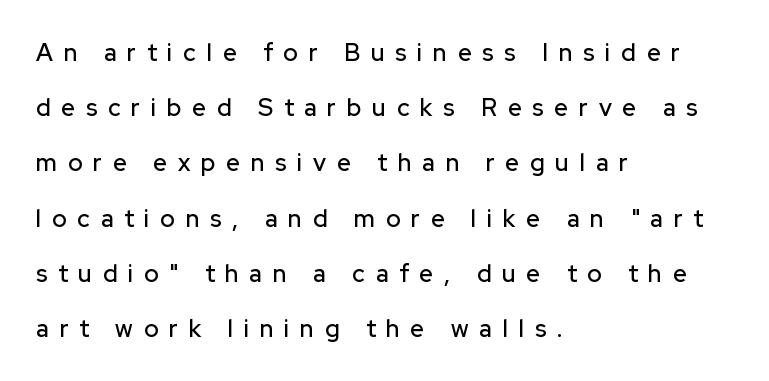
Horizontal alignment here is leftward, the default for most running prose. How would I describe the line gaps? Wide and relaxed. The passage shown has open, widely tracked lettering throughout. Designer's note — italics off, roman on. The passage shown is not underscored anywhere.
